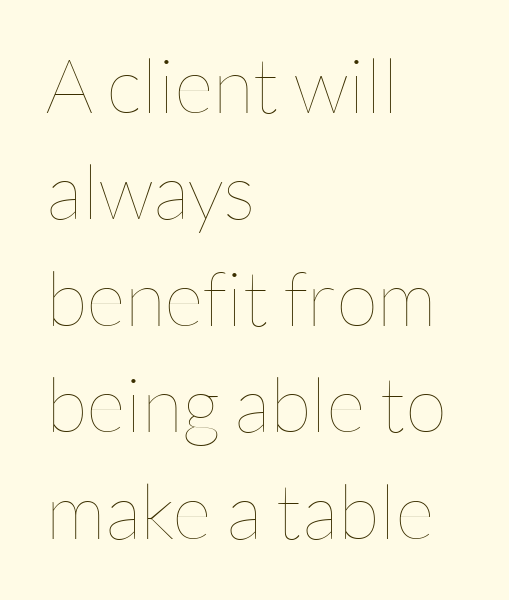
Q: Is the text bold? A: No.
Q: Is the text italic (slanted)? A: No, it is upright.
Q: Is the text underlined? A: No.
Q: How is the paragraph aligned? A: Left-aligned.
Q: Is the spacing between letters normal or unusually wide? A: Normal.
Q: Is the spacing between lines tight, normal or loose? A: Normal.
Q: Width (condensed, normal, or wide)? A: Normal.
Q: Stroke contrast? A: Low.
Q: x-height? A: Medium.
Q: Monospaced? A: No.
